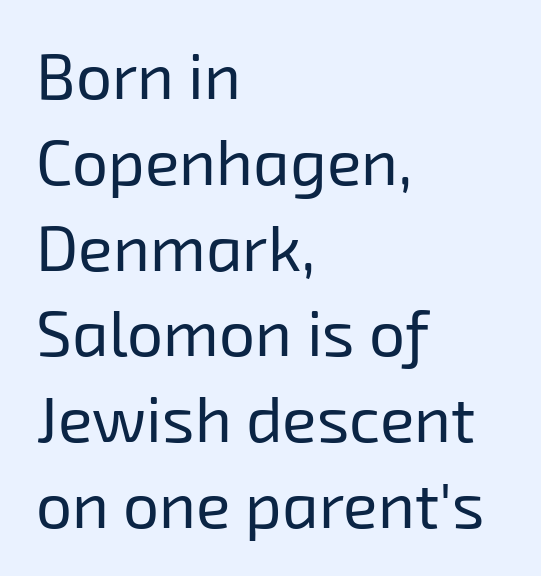
The image shows 64 px regular-weight sans-serif type; set left-aligned, normal line spacing (1.34x), normal letter spacing, not underlined; low stroke contrast and a medium x-height.
